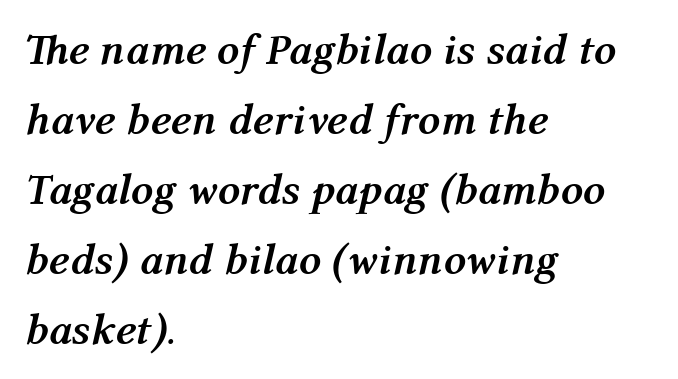
Q: Is the text bold? A: Yes.
Q: Is the text italic (slanted)? A: Yes, it leans right by about 12 degrees.
Q: Is the text underlined? A: No.
Q: How is the paragraph aligned? A: Left-aligned.
Q: Is the spacing between letters normal or unusually wide? A: Normal.
Q: Is the spacing between lines tight, normal or loose? A: Normal.
Q: Width (condensed, normal, or wide)? A: Normal.
Q: Stroke contrast? A: Medium.
Q: x-height? A: Medium.
Q: Monospaced? A: No.
